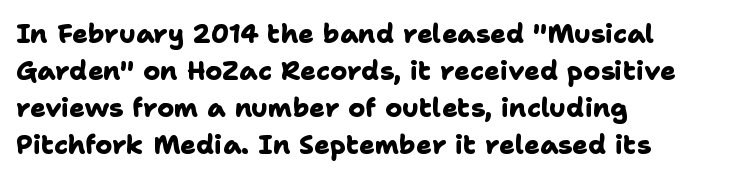
Q: Is the text bold? A: Yes.
Q: Is the text underlined? A: No.
Q: How is the paragraph aligned? A: Left-aligned.
Q: Is the spacing between letters normal or unusually wide? A: Normal.
Q: Is the spacing between lines tight, normal or loose? A: Normal.
